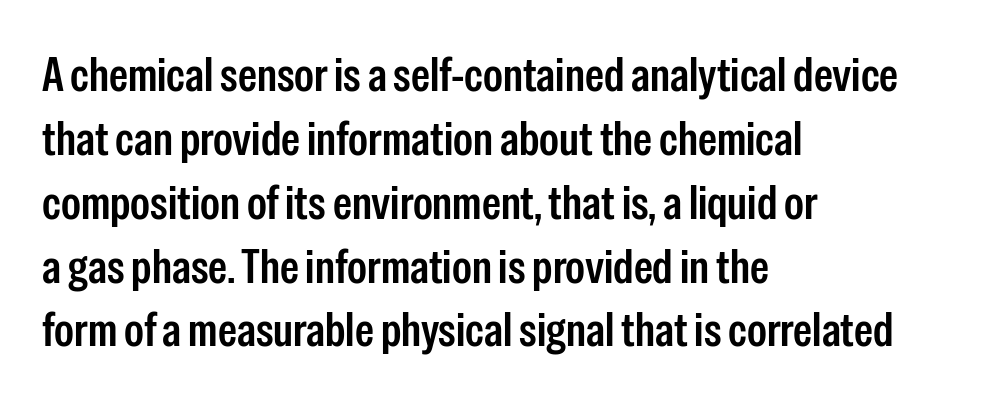
Caption: multi-line text, flush left, ragged right. Stems and bowls a touch heavier than normal — semibold. The typography opts for an upright posture over an oblique one. Each letter keeps its own natural width here, so spacing adapts to shape. Words appear dense and cohesive because spacing is normal. The words here are not underlined.
